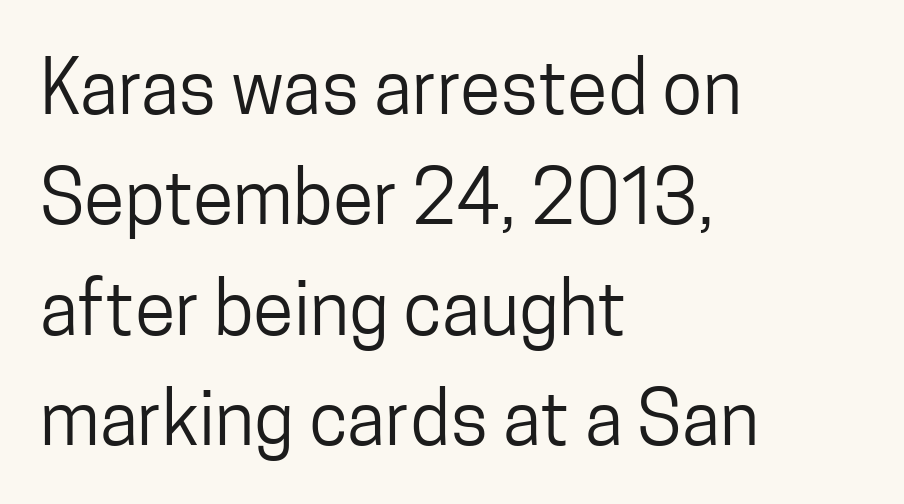
The image shows 74 px regular-weight, condensed sans-serif type, upright; set left-aligned, normal line spacing (1.49x), normal letter spacing, not underlined; low stroke contrast and a medium x-height.
